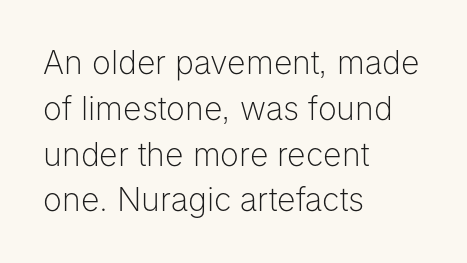
Standard letterfit; no display-style spreading of the glyphs. On a weight scale, this lands at 450 or below. The glyphs in this specimen are sans serif. Each letter keeps its own natural width here, so spacing adapts to shape. The glyphs are unaccompanied by any horizontal stroke below them.
